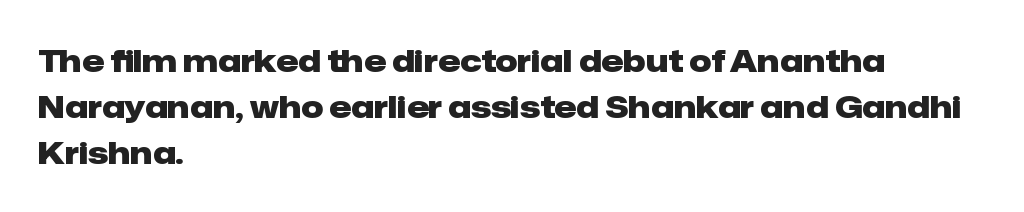
{"serif": "no", "italic": "no", "bold": "yes", "weight": "heavy", "width": "normal", "stroke_contrast": "low", "x_height": "medium", "monospaced": "no", "underline": "no", "align": "left", "line_spacing": "normal", "line_spacing_ratio": 1.48, "letter_spacing": "normal", "letter_spacing_em": 0.0, "glyph_px": 31}
